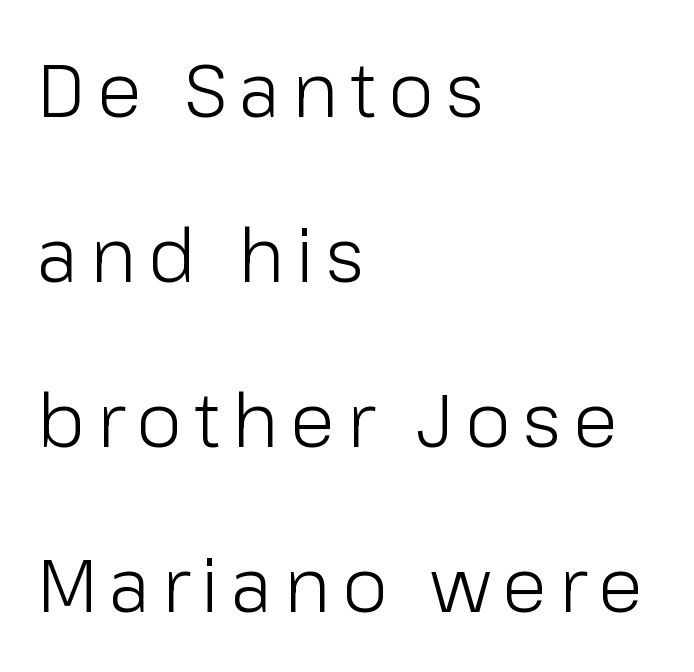
The rendering anchors every line to the left-hand side. In terms of letterform style, serifs are entirely absent. Note the varied advance widths — an 'i' is clearly narrower than an 'm'. Leading is clearly above the norm, producing a sparse column.
